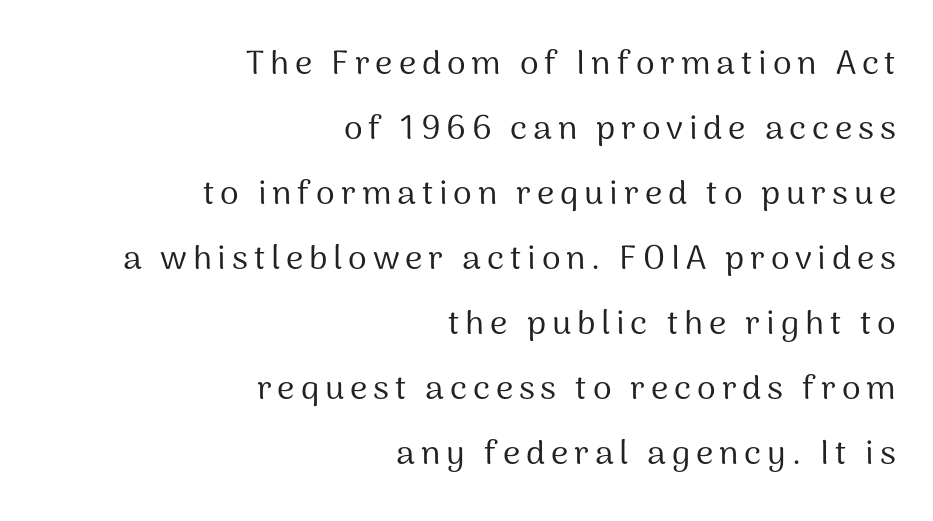
{"serif": "no", "italic": "no", "bold": "no", "weight": "regular", "width": "normal", "stroke_contrast": "medium", "x_height": "medium", "monospaced": "no", "underline": "no", "align": "right", "line_spacing": "loose", "line_spacing_ratio": 1.91, "glyph_px": 34}
